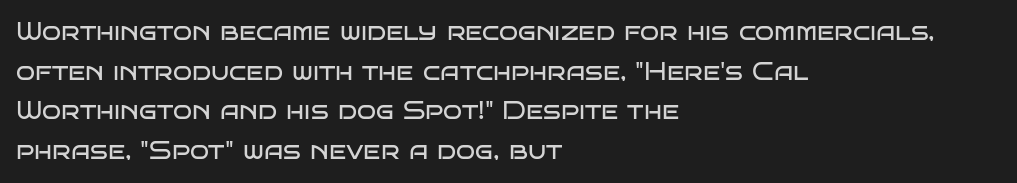
The image shows 25 px text type, upright; set left-aligned, normal line spacing (1.59x), normal letter spacing, not underlined.
